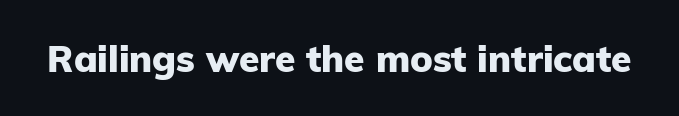
Q: Is the text bold? A: Yes.
Q: Is the text italic (slanted)? A: No, it is upright.
Q: Is the typeface a serif or a sans-serif typeface? A: Sans-serif.
Q: Is the text underlined? A: No.
Q: Is the spacing between letters normal or unusually wide? A: Normal.
Q: Width (condensed, normal, or wide)? A: Normal.
Q: Stroke contrast? A: Low.
Q: x-height? A: Medium.
Q: Monospaced? A: No.
